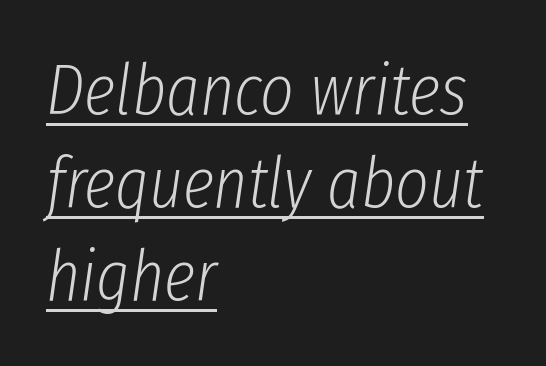
{"italic": "yes", "lean": "right", "slant_degrees": 8, "bold": "no", "weight": "light", "width": "condensed", "stroke_contrast": "low", "x_height": "medium", "monospaced": "no", "underline": "yes", "align": "left", "line_spacing": "normal", "line_spacing_ratio": 1.29, "letter_spacing": "normal", "letter_spacing_em": 0.0, "glyph_px": 72}
